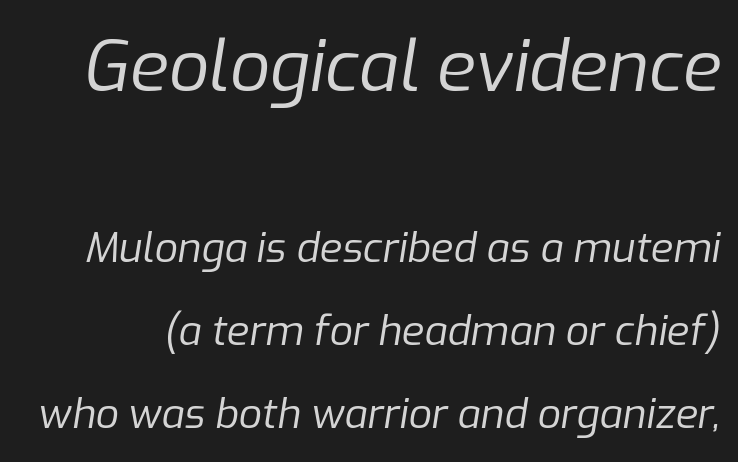
{"italic": "yes", "lean": "right", "slant_degrees": 9, "bold": "no", "weight": "regular", "width": "normal", "stroke_contrast": "low", "x_height": "medium", "monospaced": "no", "underline": "no", "line_spacing": "loose", "line_spacing_ratio": 2.03, "letter_spacing": "normal", "letter_spacing_em": 0.0, "larger_block": "first", "size_ratio": 1.73, "glyph_px": 71}
